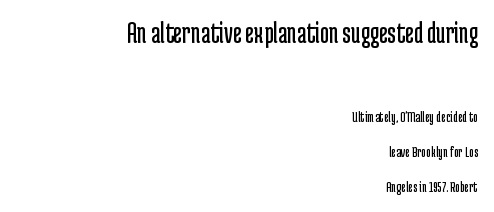
Spacing between characters is what you'd get straight out of the box. The face used here is proportionally spaced, like ordinary book or web type. Vertical stems look standard width or narrower in stroke. The glyphs in this specimen are sans serif. Layout note: lines flush right.
